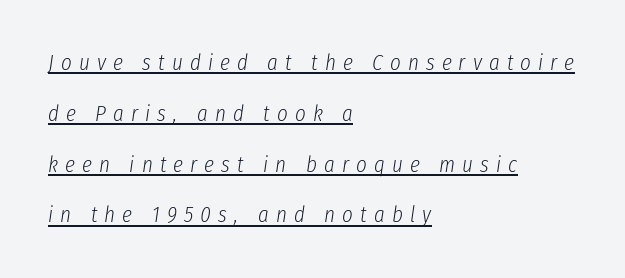
{"italic": "yes", "lean": "right", "slant_degrees": 8, "bold": "no", "underline": "yes", "align": "left", "line_spacing": "loose", "line_spacing_ratio": 2.21, "letter_spacing": "wide", "letter_spacing_em": 0.31, "glyph_px": 23}
